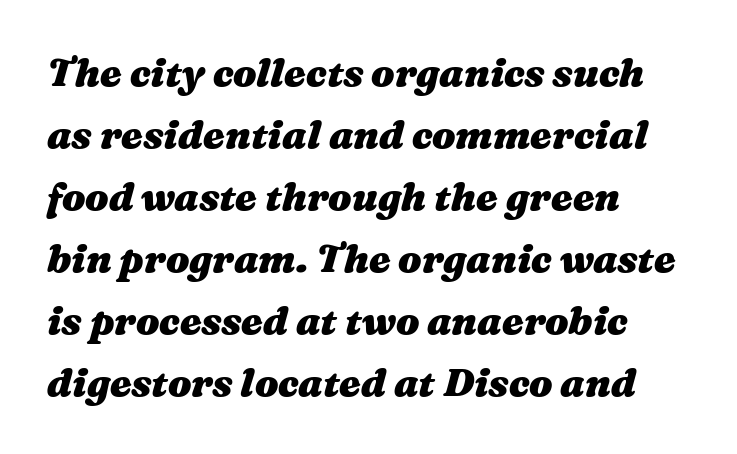
Q: Is the text bold? A: Yes.
Q: Is the text italic (slanted)? A: Yes, it leans right by about 16 degrees.
Q: Is the text underlined? A: No.
Q: How is the paragraph aligned? A: Left-aligned.
Q: Is the spacing between letters normal or unusually wide? A: Normal.
Q: Is the spacing between lines tight, normal or loose? A: Normal.
Q: Width (condensed, normal, or wide)? A: Wide.
Q: Stroke contrast? A: Medium.
Q: x-height? A: Medium.
Q: Monospaced? A: No.
